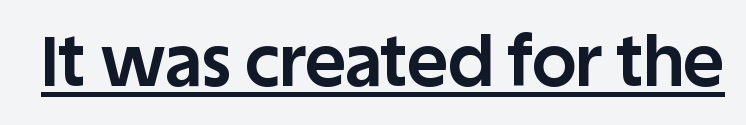
Look at the bottom of the vertical strokes: they stop flat, with no serifs. Decoration check: the copy is underlined. This sample has the flowing, uneven cadence of proportional lettering. Heft: maximum for text — a bold. Inter-character spacing is left at the font's built-in metrics.
